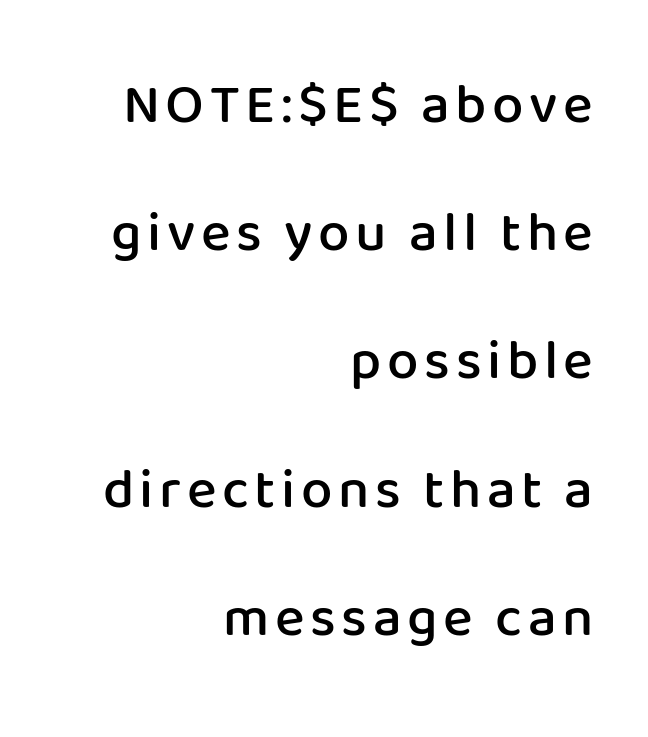
{"serif": "no", "italic": "no", "bold": "semi", "weight": "semibold", "width": "normal", "stroke_contrast": "low", "x_height": "medium", "monospaced": "no", "underline": "no", "align": "right", "line_spacing": "loose", "line_spacing_ratio": 2.29, "glyph_px": 56}
